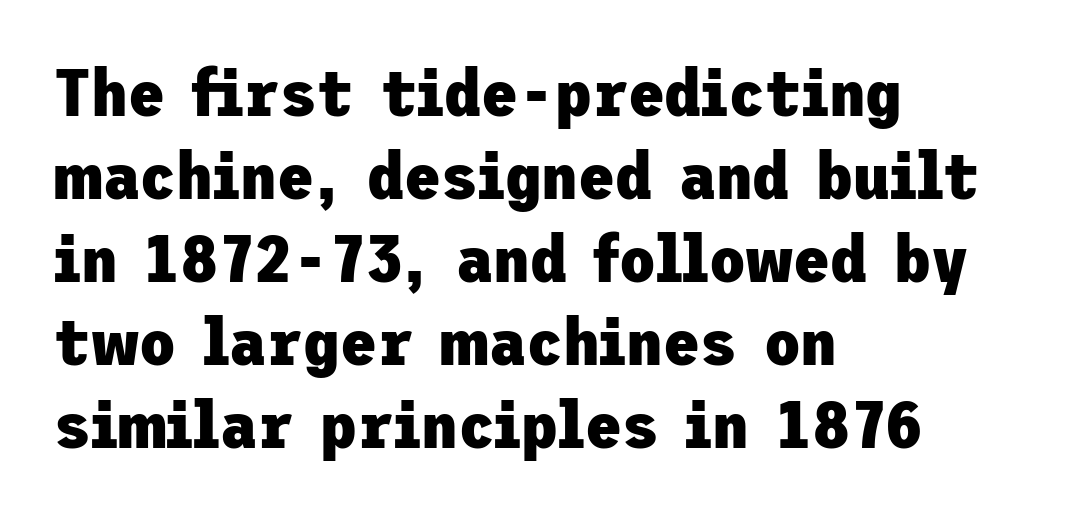
The letters stand upright; this is a roman face. This is sans-serif lettering, the kind often seen on screens and signage. Short and long lines alike share a common starting point at left. Decoration check: the copy has no underline.
